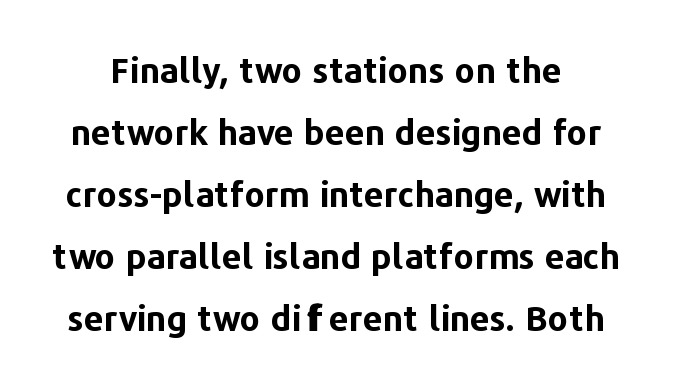
Think of a printed novel: that variable character pitch is what you see here. The gap between lines stays unmarked. Tracking here is standard; glyphs follow each other at the usual distance. A dark, heavy texture on the line: the type is bold. Every stem runs plumb, perpendicular to the baseline.
